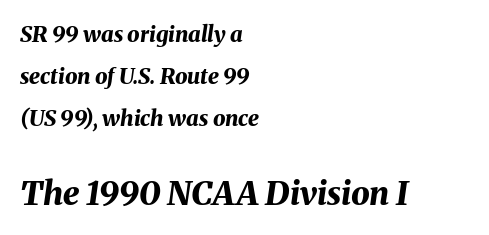
{"italic": "yes", "lean": "right", "slant_degrees": 8, "bold": "yes", "weight": "bold", "width": "normal", "stroke_contrast": "medium", "x_height": "medium", "monospaced": "no", "underline": "no", "align": "left", "line_spacing": "loose", "line_spacing_ratio": 1.9, "letter_spacing": "normal", "letter_spacing_em": 0.0, "larger_block": "second", "size_ratio": 1.5, "glyph_px": 33}
